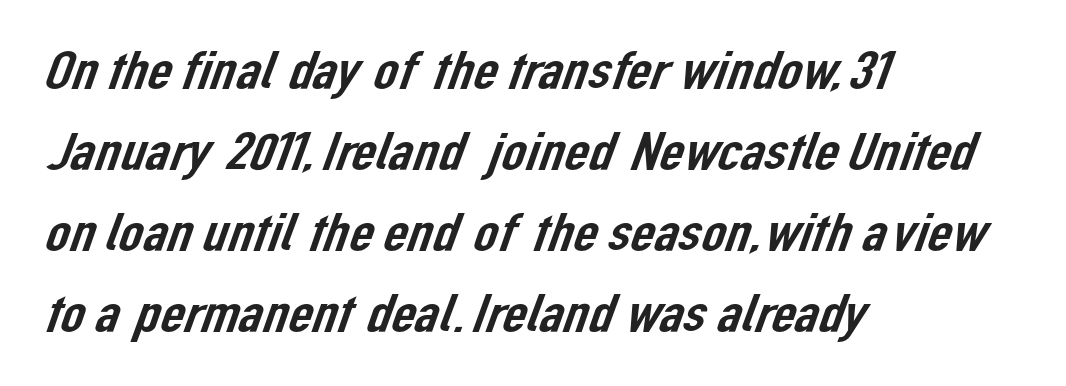
{"serif": "no", "width": "normal", "stroke_contrast": "low", "x_height": "medium", "monospaced": "no", "underline": "no", "align": "left", "line_spacing": "normal", "line_spacing_ratio": 1.5, "letter_spacing": "normal", "letter_spacing_em": 0.0, "glyph_px": 54}
